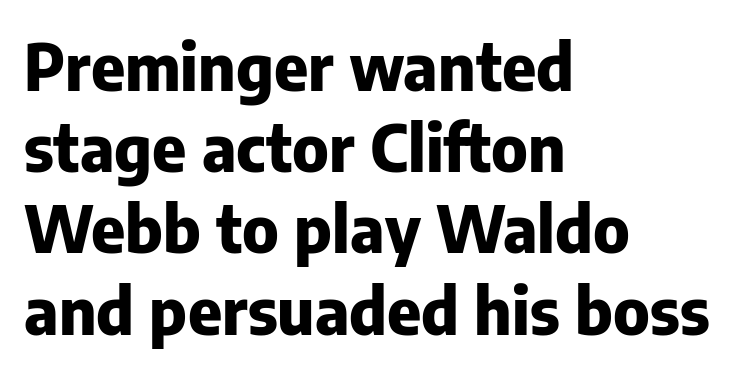
The image shows 65 px heavy sans-serif type, upright; set left-aligned, normal line spacing (1.25x), normal letter spacing, not underlined; low stroke contrast and a medium x-height.
